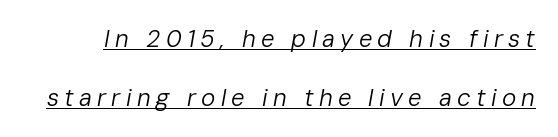
Caption: expanded tracking, letters set apart. A rule runs beneath these lines of type. Leading is clearly above the norm, producing a sparse column. Tall strokes in this sample are angled rather than plumb. The strokes carry an ordinary text weight at most.
